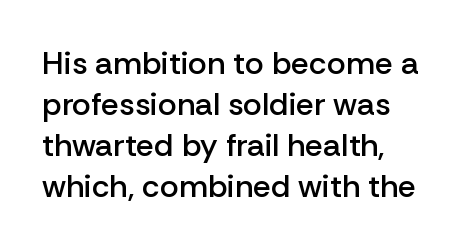
The compositor pushed each line to the left boundary. This is sans-serif lettering, the kind often seen on screens and signage. Caption: semibold face, moderately heavy strokes. The gaps between neighbouring characters are ordinary and unremarkable.
